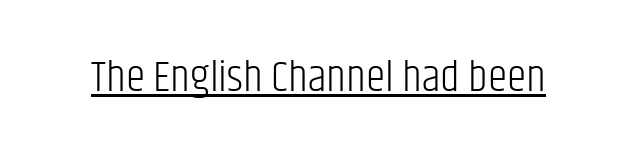
{"serif": "no", "italic": "no", "bold": "no", "weight": "light", "width": "condensed", "stroke_contrast": "low", "x_height": "large", "monospaced": "no", "underline": "yes", "letter_spacing": "normal", "letter_spacing_em": 0.0, "glyph_px": 44}
